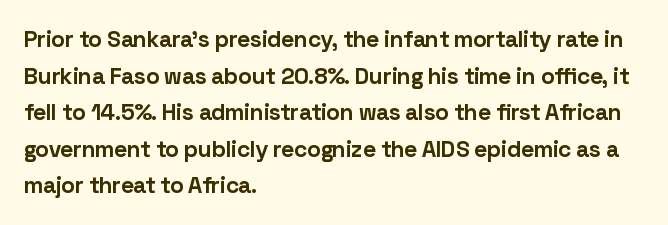
Visually the block forms a straight wall on the left and a jagged coastline on the right. The letters are bold, with thick, heavy strokes. The gap between lines stays unmarked. This sample keeps an unexceptional amount of space between lines. The horizontal fit of the characters is conventional and even. Vertical strokes here are truly vertical.
